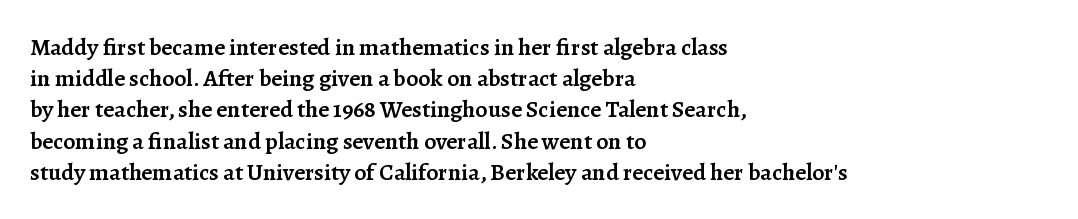
Students, this is semibold: more ink than regular, less than bold. Letter spacing: default. Any mark beneath the type? The region is blank. Rows of type keep a routine distance in the vertical direction. These lines are set flush left with a ragged right edge. Posture: straight, roman, zero tilt.
